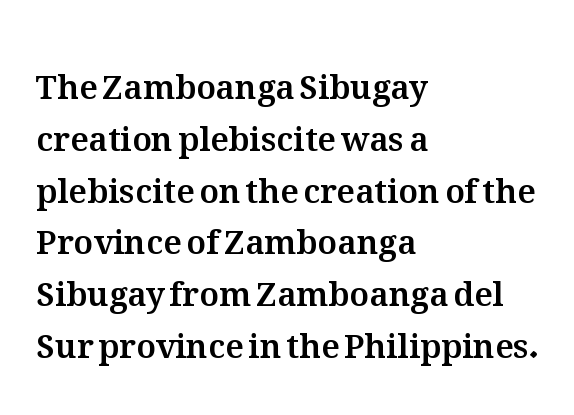
The space between consecutive lines is moderate. Note the varied advance widths — an 'i' is clearly narrower than an 'm'. Unmarked baselines from the first word to the last. The setting favours the left margin, as ordinary paragraphs usually do. Quick note: not italic, upright. Is the letter spacing exaggerated? No — it looks like the ordinary default.
